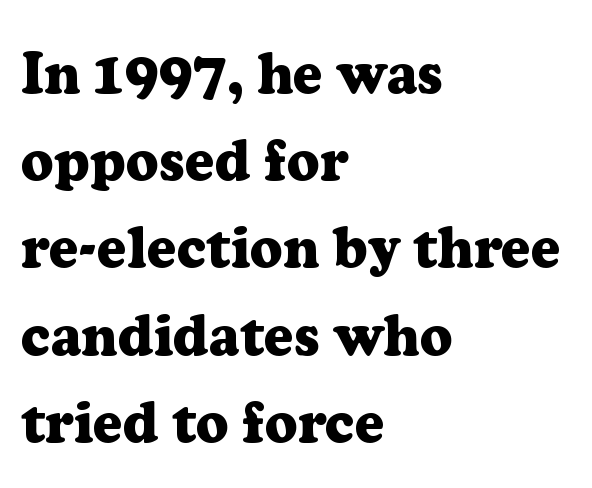
Q: Is the text bold? A: Yes.
Q: Is the text italic (slanted)? A: No, it is upright.
Q: Is the typeface a serif or a sans-serif typeface? A: Serif.
Q: Is the text underlined? A: No.
Q: How is the paragraph aligned? A: Left-aligned.
Q: Is the spacing between letters normal or unusually wide? A: Normal.
Q: Is the spacing between lines tight, normal or loose? A: Normal.
Q: Width (condensed, normal, or wide)? A: Normal.
Q: Stroke contrast? A: Low.
Q: x-height? A: Medium.
Q: Monospaced? A: No.
